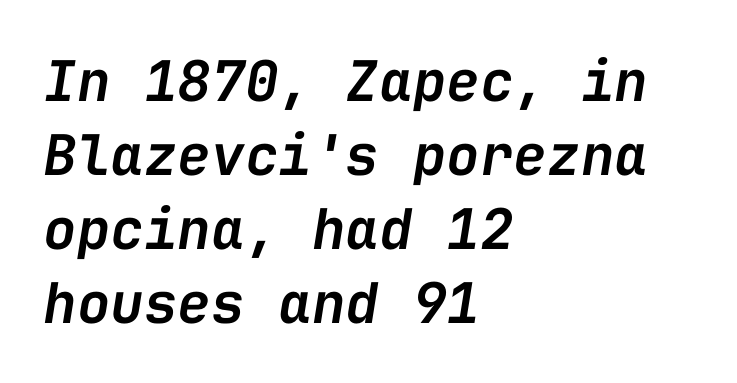
This rendering features lettering with no underline. Monospaced: the letters line up in strict vertical columns. Evenly set lines give the paragraph a standard silhouette. No extra tracking has been applied to these lines.
